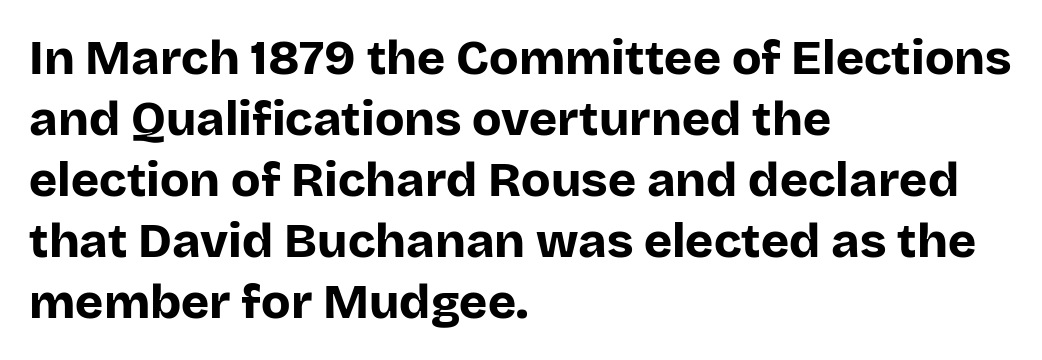
The image shows 48 px bold sans-serif type, upright; set left-aligned, normal line spacing (1.27x), normal letter spacing, not underlined; low stroke contrast and a large x-height.
